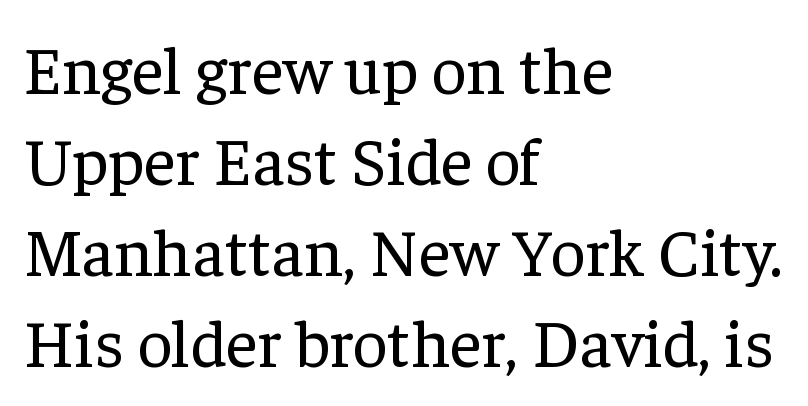
Q: Is the text bold? A: No.
Q: Is the text italic (slanted)? A: No, it is upright.
Q: Is the typeface a serif or a sans-serif typeface? A: Serif.
Q: Is the text underlined? A: No.
Q: How is the paragraph aligned? A: Left-aligned.
Q: Is the spacing between letters normal or unusually wide? A: Normal.
Q: Is the spacing between lines tight, normal or loose? A: Normal.
Q: Width (condensed, normal, or wide)? A: Normal.
Q: Stroke contrast? A: Low.
Q: x-height? A: Medium.
Q: Monospaced? A: No.
